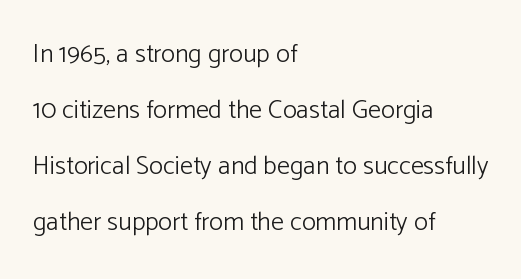
Stem width sits at or under what a default text font uses. Notice the wide empty band between every row — that's loose leading. Nobody touched the tracking dial on this one. The baseline area is clear.
